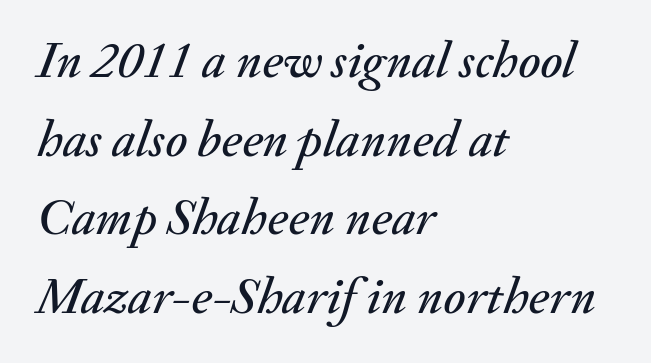
{"italic": "yes", "lean": "right", "slant_degrees": 20, "width": "normal", "stroke_contrast": "medium", "x_height": "small", "monospaced": "no", "underline": "no", "align": "left", "line_spacing": "normal", "line_spacing_ratio": 1.51, "letter_spacing": "normal", "letter_spacing_em": 0.0, "glyph_px": 52}
